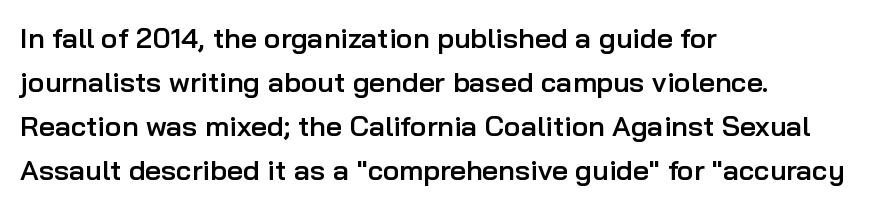
The rendering uses a semibold face; strokes are thickened but not to full bold. Each word holds together tightly as a unit, with standard inter-letter gaps. One glance says typical: line gaps are just what's usual. Casual observation: everything's shoved over to the left.
